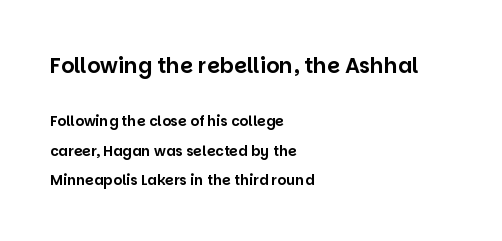
The image shows 21 px text type, upright; set left-aligned, loose line spacing (2.11x), normal letter spacing, not underlined; the first (top) block is 1.5x larger.
